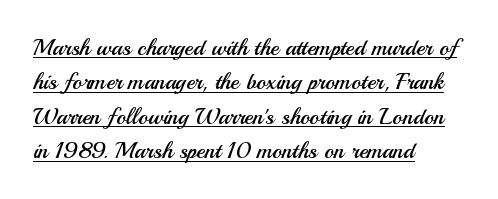
The lines are quadded left. The passage shown is not bold in any degree. The face used here appears with an underline applied.
